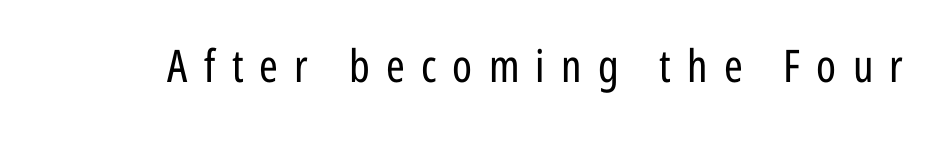
The image shows 45 px regular-weight, condensed sans-serif type, upright; set unusually wide letter spacing (+0.36 em), not underlined; low stroke contrast and a medium x-height.
